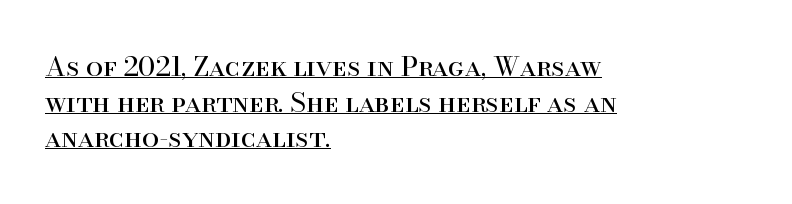
The image shows 27 px text type, upright; set left-aligned, normal line spacing (1.32x), normal letter spacing, underlined.
